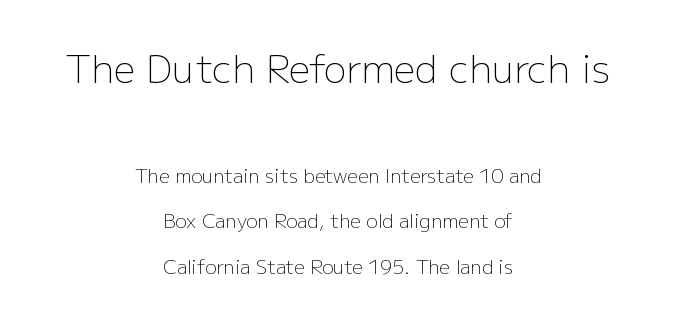
Characters follow at the spacing the type designer built in. Stems here are at most as thick as an everyday book face. Notice how the passage keeps no hard edge, just a central spine. Posture: straight, roman, zero tilt.
